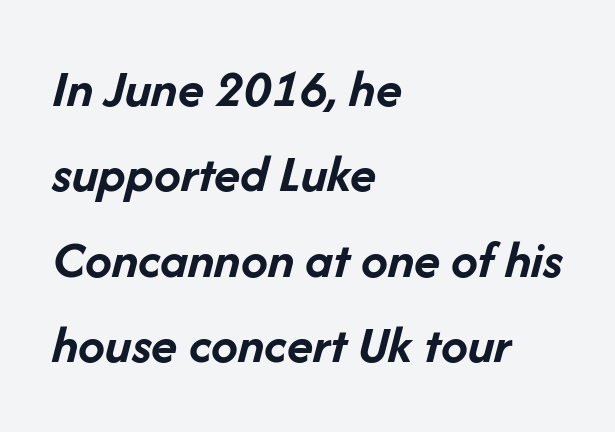
Q: Is the text bold? A: Yes.
Q: Is the text italic (slanted)? A: Yes, it leans right by about 14 degrees.
Q: Is the text underlined? A: No.
Q: How is the paragraph aligned? A: Left-aligned.
Q: Is the spacing between letters normal or unusually wide? A: Normal.
Q: Is the spacing between lines tight, normal or loose? A: Normal.
Q: Width (condensed, normal, or wide)? A: Normal.
Q: Stroke contrast? A: Low.
Q: x-height? A: Medium.
Q: Monospaced? A: No.
